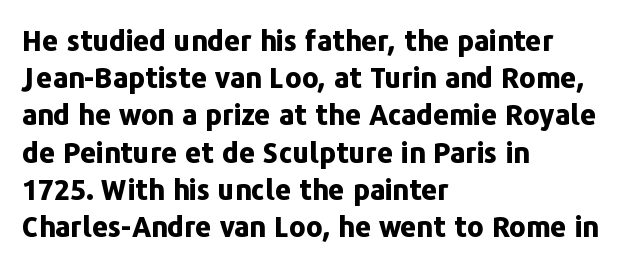
{"serif": "no", "italic": "no", "bold": "yes", "weight": "bold", "width": "normal", "stroke_contrast": "low", "x_height": "medium", "monospaced": "no", "underline": "no", "align": "left", "line_spacing": "normal", "line_spacing_ratio": 1.33, "letter_spacing": "normal", "letter_spacing_em": 0.0, "glyph_px": 28}
